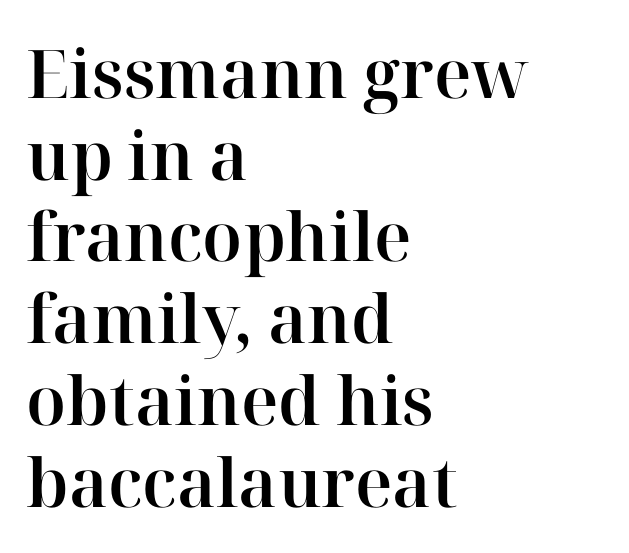
This sample has the flowing, uneven cadence of proportional lettering. Nobody touched the tracking dial on this one. The letters stand upright; this is a roman face. Bare-footed words on every line.
